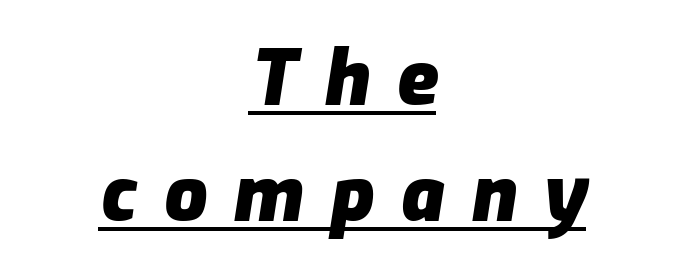
A typesetter would call this proportional, since set widths differ per character. The lines are quadded center. The glyphs look as if they've been sheared to an angle. The passage shown is emphatically bold. The vertical gap from one line to the next is medium. The face used here appears with an underline applied.
